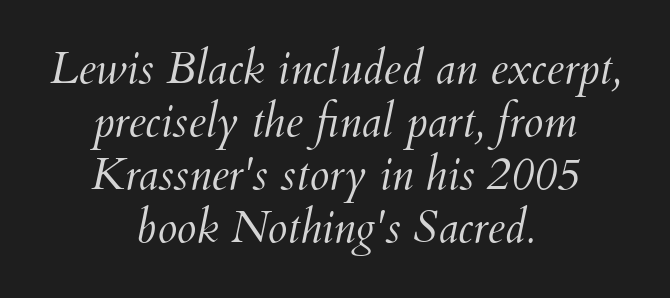
{"italic": "yes", "lean": "right", "slant_degrees": 12, "bold": "no", "weight": "light", "width": "normal", "stroke_contrast": "medium", "x_height": "small", "monospaced": "no", "underline": "no", "align": "center", "line_spacing_ratio": 1.18, "letter_spacing": "normal", "letter_spacing_em": 0.0, "glyph_px": 45}
